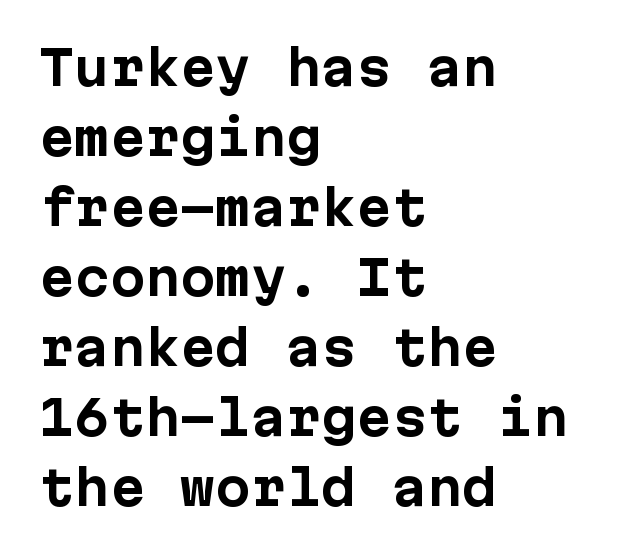
The image shows 47 px bold sans-serif type, upright, monospaced; set left-aligned, normal line spacing (1.49x), normal letter spacing, not underlined; low stroke contrast and a medium x-height.
